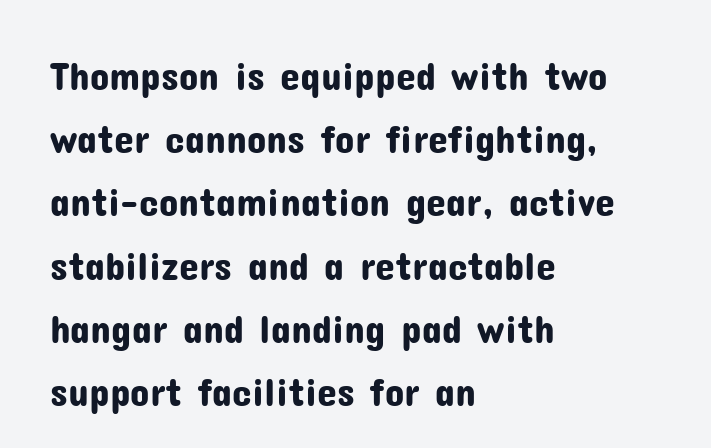
Vertically, the passage feels balanced, rows spaced as you'd expect. Ordinary non-slanted type is in use. Nobody drew a line under any word here. The rendering keeps characters at their native spacing. Line beginnings align vertically; line endings do not.
